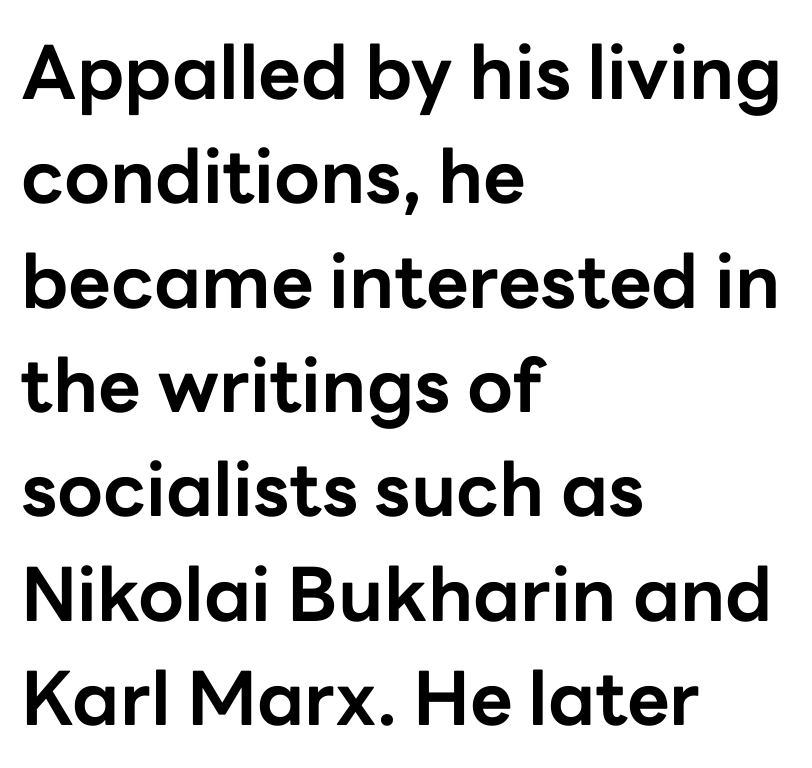
{"serif": "no", "italic": "no", "bold": "yes", "weight": "bold", "width": "normal", "stroke_contrast": "low", "x_height": "medium", "monospaced": "no", "underline": "no", "align": "left", "line_spacing": "normal", "line_spacing_ratio": 1.41, "letter_spacing": "normal", "letter_spacing_em": 0.0, "glyph_px": 74}
